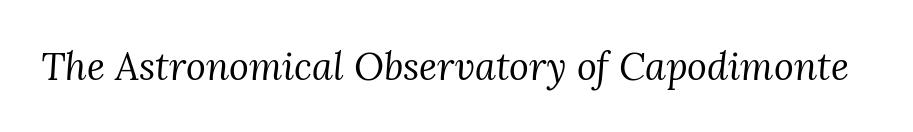
The foot of each line stays bare and open. Varying glyph widths throughout — classic text-font behaviour. The typeface has the unassuming heft of standard copy or less. Slant detected: the letters are inclined.
